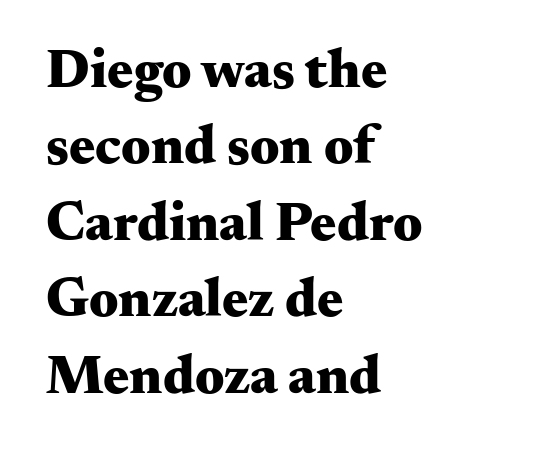
Q: Is the text bold? A: Yes.
Q: Is the text italic (slanted)? A: No, it is upright.
Q: Is the typeface a serif or a sans-serif typeface? A: Serif.
Q: Is the text underlined? A: No.
Q: How is the paragraph aligned? A: Left-aligned.
Q: Is the spacing between letters normal or unusually wide? A: Normal.
Q: Is the spacing between lines tight, normal or loose? A: Normal.
Q: Width (condensed, normal, or wide)? A: Wide.
Q: Stroke contrast? A: Medium.
Q: x-height? A: Small.
Q: Monospaced? A: No.
